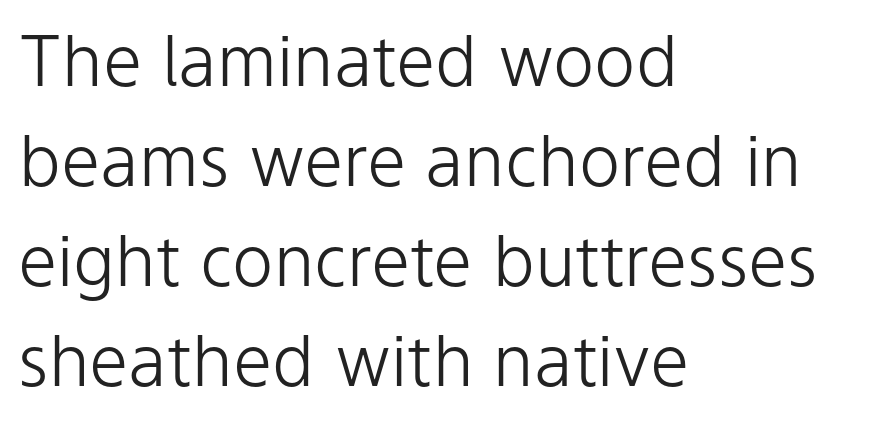
The image shows 70 px light sans-serif type, upright; set left-aligned, normal line spacing (1.43x), normal letter spacing, not underlined; low stroke contrast and a medium x-height.
